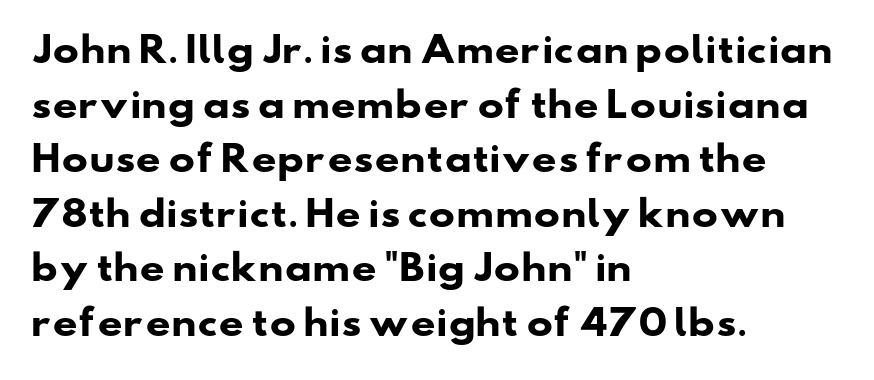
The image shows 35 px heavy, wide sans-serif type; set left-aligned, normal line spacing (1.56x), normal letter spacing, not underlined; low stroke contrast and a small x-height.
